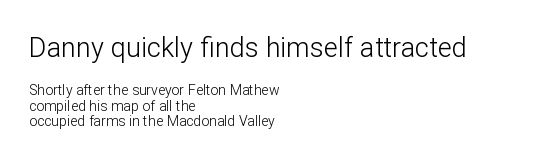
{"italic": "no", "bold": "no", "underline": "no", "align": "left", "line_spacing": "tight", "line_spacing_ratio": 1.1, "letter_spacing": "normal", "letter_spacing_em": 0.0, "larger_block": "first", "size_ratio": 1.93, "glyph_px": 27}
